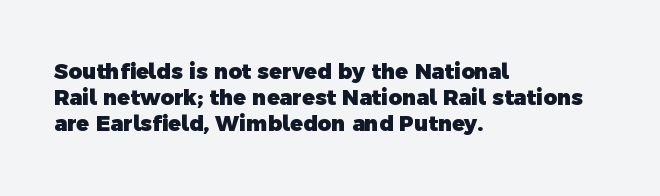
The image shows 21 px bold type; set left-aligned, line spacing 1.23x, normal letter spacing, not underlined.
